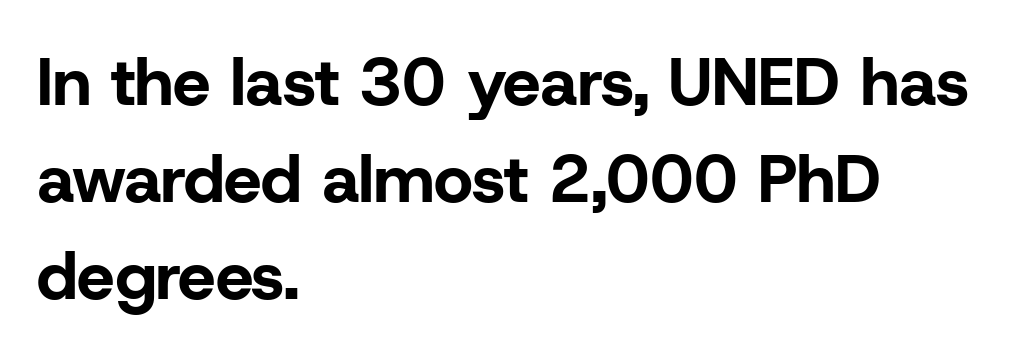
{"serif": "no", "italic": "no", "bold": "yes", "weight": "bold", "width": "normal", "stroke_contrast": "low", "x_height": "medium", "monospaced": "no", "underline": "no", "align": "left", "line_spacing": "normal", "line_spacing_ratio": 1.45, "letter_spacing": "normal", "letter_spacing_em": 0.0, "glyph_px": 67}
